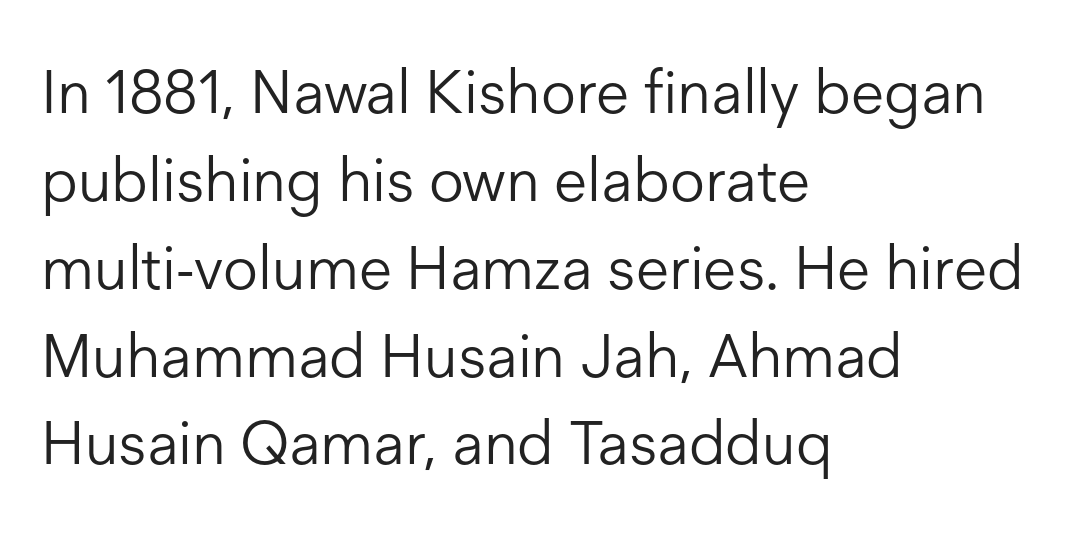
The typeface has the unassuming heft of standard copy or less. The letters stand straight up with perfectly vertical stems. The baseline area is clear. The tracking reads as untouched default to a designer's eye. A typesetter would call this proportional, since set widths differ per character.
